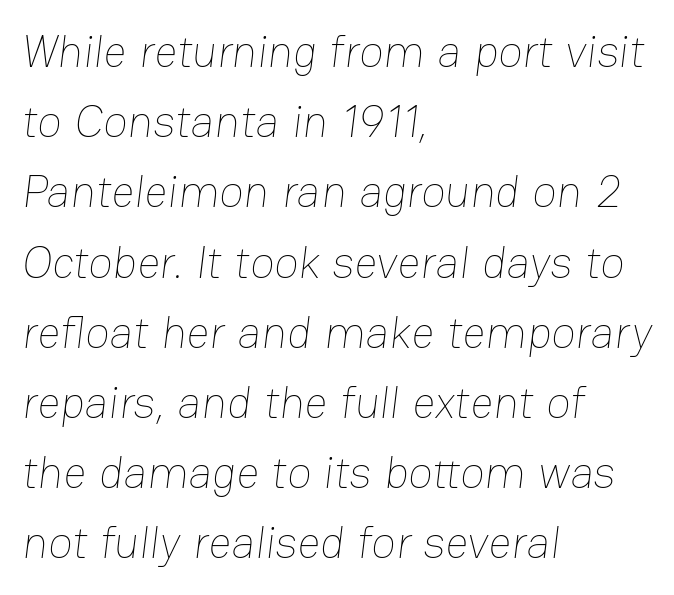
Words float on clear page, feet unadorned. Letters have the restrained weight of plain body copy at most. Does extra space separate the letters? No, they use regular spacing. Interline gaps are of average width in this sample. The passage shown is typed in a proportional face where columns would drift. These lines are set flush left with a ragged right edge.
